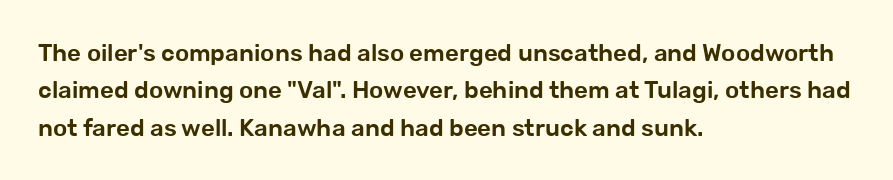
The image shows 24 px text type, upright; set left-aligned, normal line spacing (1.56x), normal letter spacing, not underlined.
